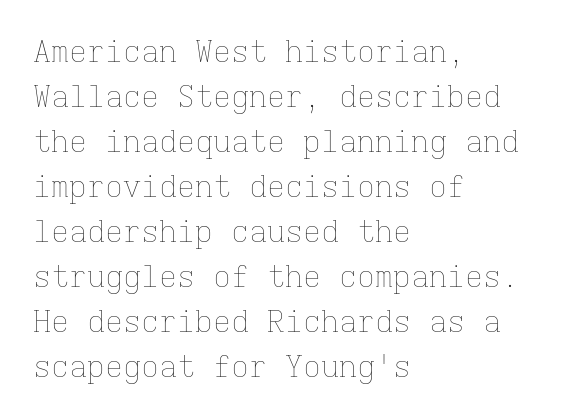
{"italic": "no", "bold": "no", "weight": "thin", "width": "normal", "stroke_contrast": "low", "x_height": "medium", "monospaced": "yes", "underline": "no", "align": "left", "line_spacing": "normal", "line_spacing_ratio": 1.5, "letter_spacing": "normal", "letter_spacing_em": 0.0, "glyph_px": 30}
